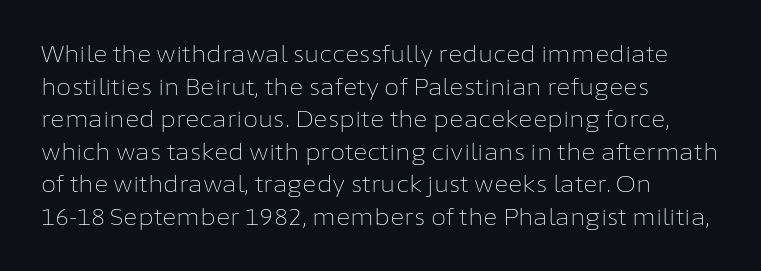
Q: Is the text bold? A: No.
Q: Is the text italic (slanted)? A: No, it is upright.
Q: Is the text underlined? A: No.
Q: How is the paragraph aligned? A: Left-aligned.
Q: Is the spacing between letters normal or unusually wide? A: Normal.
Q: Is the spacing between lines tight, normal or loose? A: Normal.
